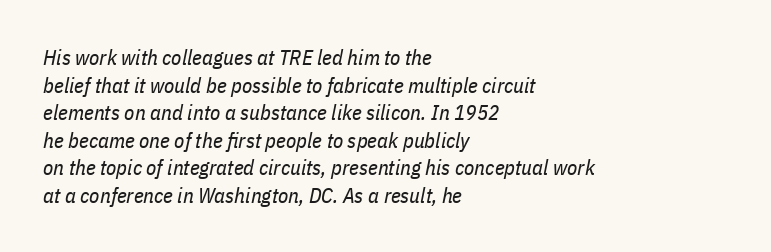
This rendering leaves character spacing at its baseline value. Glance below the letters and you will spot only blank space. Each line starts at the same left margin while the right side varies. Ink coverage per letter is moderate at most.
